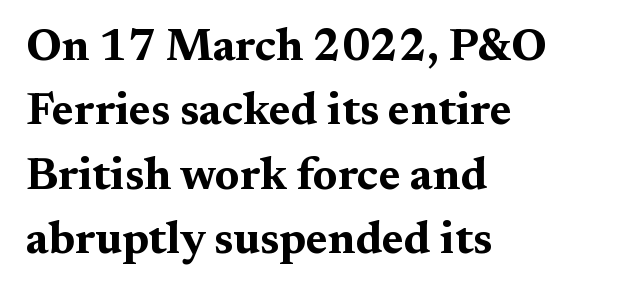
Notice how the stems are strictly vertical — no italics here. Stroke thickness is high; the sample reads as a true bold. A typesetter would call this proportional, since set widths differ per character. Short note: letters normally spaced. Each new line begins a customary step beneath the previous one. Is the block centered? No — it sits flush against the left margin.
